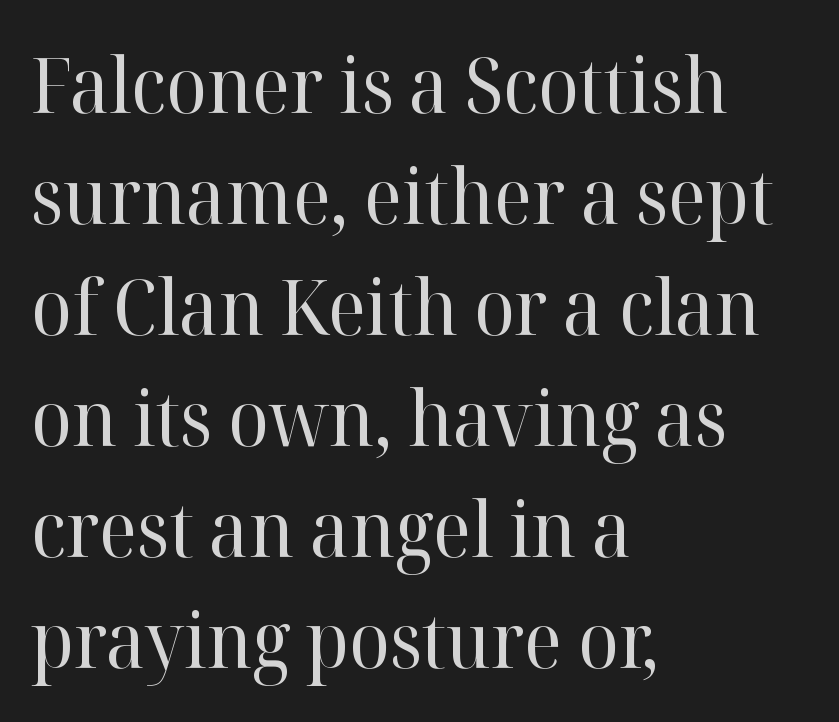
This rendering leaves character spacing at its baseline value. Horizontal alignment here is leftward, the default for most running prose. This is roman type, the default non-slanted kind. This sample uses a serif face.
